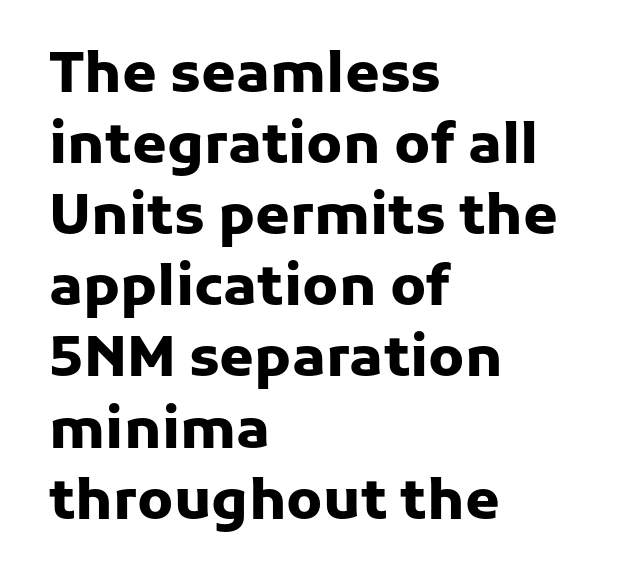
Q: Is the text bold? A: Yes.
Q: Is the text italic (slanted)? A: No, it is upright.
Q: Is the typeface a serif or a sans-serif typeface? A: Sans-serif.
Q: Is the text underlined? A: No.
Q: How is the paragraph aligned? A: Left-aligned.
Q: Is the spacing between letters normal or unusually wide? A: Normal.
Q: Is the spacing between lines tight, normal or loose? A: Normal.
Q: Width (condensed, normal, or wide)? A: Normal.
Q: Stroke contrast? A: Low.
Q: x-height? A: Medium.
Q: Monospaced? A: No.
